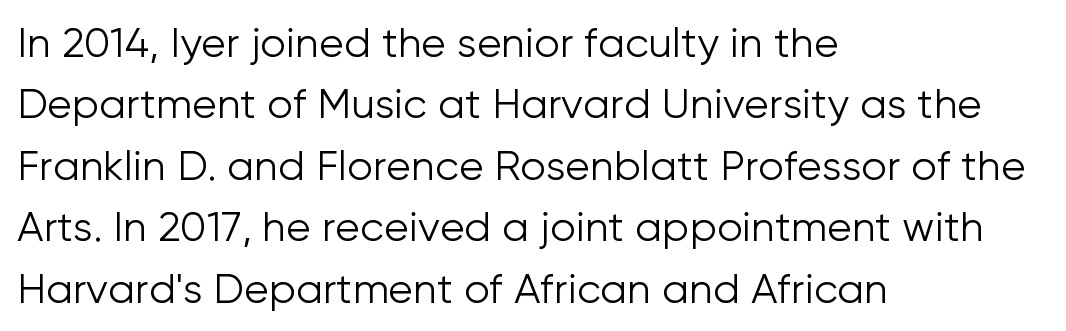
{"serif": "no", "italic": "no", "bold": "no", "weight": "light", "width": "normal", "stroke_contrast": "low", "x_height": "medium", "monospaced": "no", "underline": "no", "align": "left", "line_spacing": "normal", "line_spacing_ratio": 1.5, "letter_spacing": "normal", "letter_spacing_em": 0.0, "glyph_px": 41}
